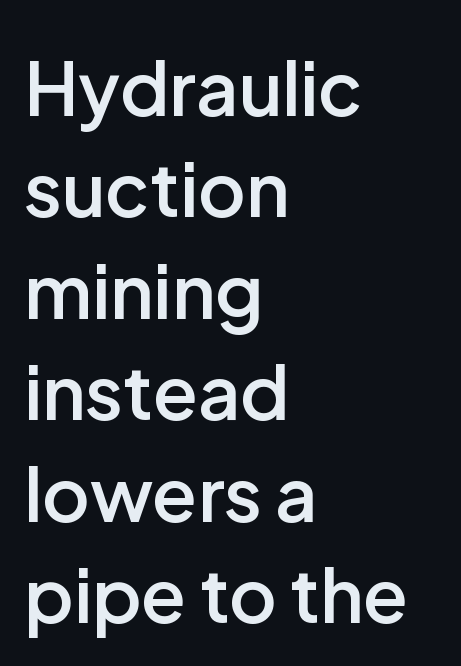
Ordinary non-slanted type is in use. Each word holds together tightly as a unit, with standard inter-letter gaps. These lines are composed in type without serifs. How heavy is the stroke? Medium-heavy — a semibold, shy of bold.
